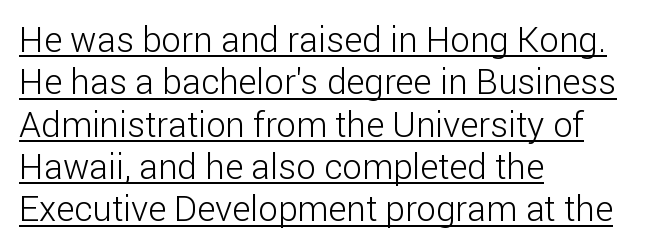
The image shows 35 px light sans-serif type, upright; set left-aligned, line spacing 1.21x, normal letter spacing, underlined; low stroke contrast and a medium x-height.
